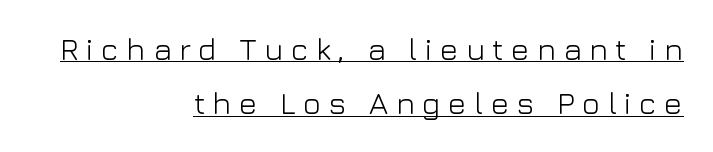
Q: Is the text bold? A: No.
Q: Is the text italic (slanted)? A: No, it is upright.
Q: Is the typeface a serif or a sans-serif typeface? A: Sans-serif.
Q: Is the text underlined? A: Yes.
Q: How is the paragraph aligned? A: Right-aligned.
Q: Is the spacing between letters normal or unusually wide? A: Unusually wide.
Q: Width (condensed, normal, or wide)? A: Normal.
Q: Stroke contrast? A: Low.
Q: x-height? A: Medium.
Q: Monospaced? A: No.
